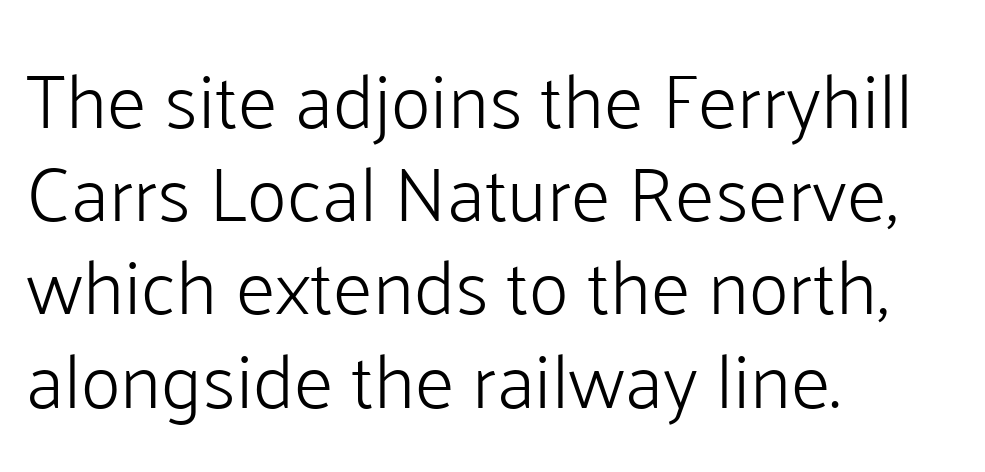
Q: Is the text bold? A: No.
Q: Is the text italic (slanted)? A: No, it is upright.
Q: Is the typeface a serif or a sans-serif typeface? A: Sans-serif.
Q: Is the text underlined? A: No.
Q: How is the paragraph aligned? A: Left-aligned.
Q: Is the spacing between letters normal or unusually wide? A: Normal.
Q: Width (condensed, normal, or wide)? A: Normal.
Q: Stroke contrast? A: Low.
Q: x-height? A: Medium.
Q: Monospaced? A: No.
